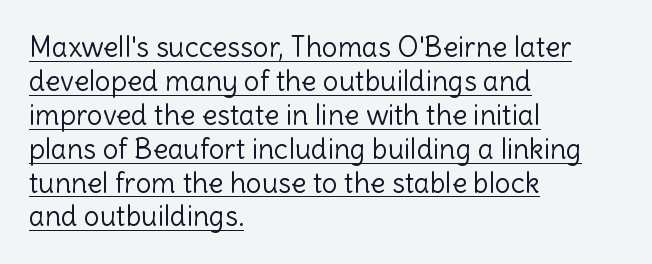
Style check: upright. Like a heading marked for emphasis, these lines bear an underscore. All the whitespace from short lines collects on the right. This sample uses a sans-serif face.
